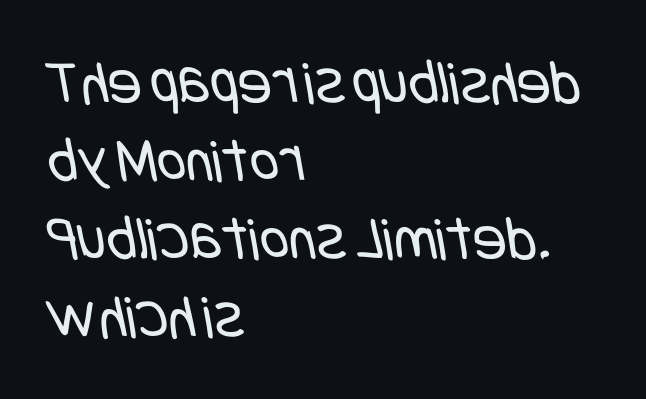
Q: Is the text bold? A: No.
Q: Is the typeface a serif or a sans-serif typeface? A: Sans-serif.
Q: Is the text underlined? A: No.
Q: How is the paragraph aligned? A: Left-aligned.
Q: Is the spacing between letters normal or unusually wide? A: Normal.
Q: Width (condensed, normal, or wide)? A: Condensed.
Q: Stroke contrast? A: Low.
Q: x-height? A: Large.
